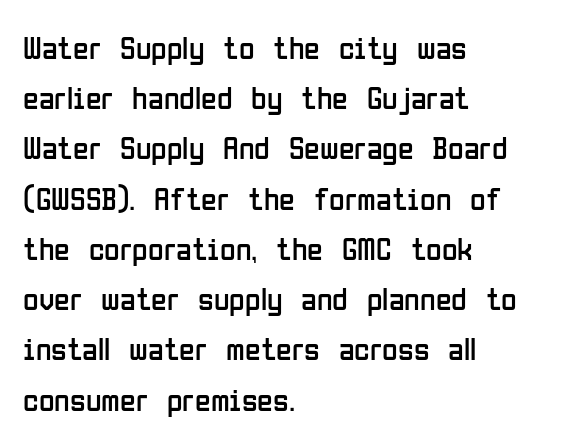
{"serif": "no", "italic": "no", "bold": "no", "weight": "regular", "width": "condensed", "stroke_contrast": "low", "x_height": "medium", "monospaced": "no", "underline": "no", "align": "left", "line_spacing": "normal", "line_spacing_ratio": 1.57, "letter_spacing": "normal", "letter_spacing_em": 0.0, "glyph_px": 32}
